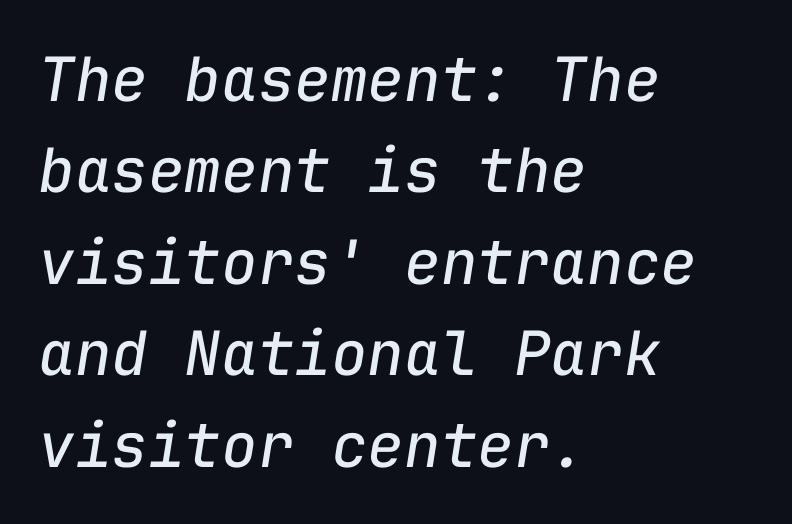
The whole block is typeset with a tilt. Spacing verdict: monospaced, one width for all characters. Left-aligned paragraph, ragged on the right. Does the leading feel generous? No, just average.
